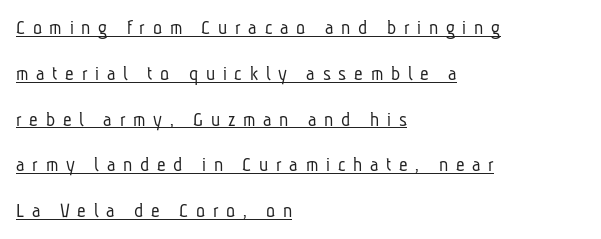
Q: Is the text bold? A: No.
Q: Is the text underlined? A: Yes.
Q: How is the paragraph aligned? A: Left-aligned.
Q: Is the spacing between letters normal or unusually wide? A: Unusually wide.
Q: Is the spacing between lines tight, normal or loose? A: Loose.
